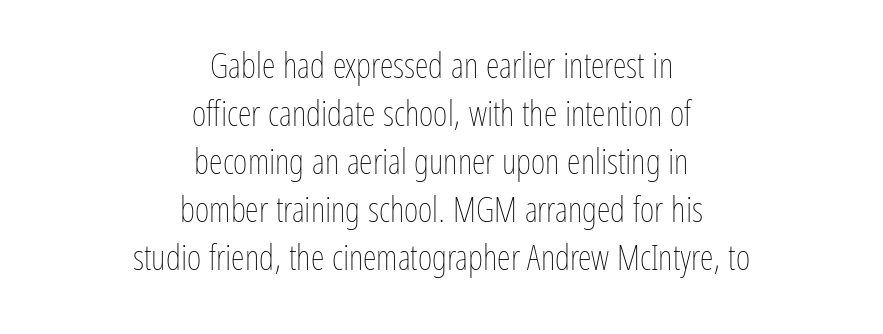
The image shows 35 px thin, condensed type, upright; set centered, normal line spacing (1.37x), normal letter spacing, not underlined; low stroke contrast and a medium x-height.
